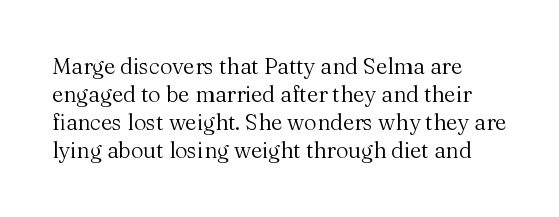
The passage shown is not bold in any degree. Italic? Not at all — the glyphs are vertical. A typesetter would call this leading conventional body-copy spacing. A clean baseline with only descenders dipping below it. Nobody touched the tracking dial on this one.
